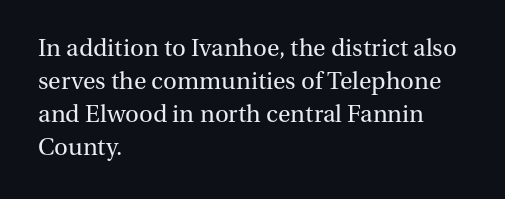
These lines stack with their left ends in a neat column. Letters rest on an invisible, unmarked baseline. The lines sit at an ordinary, default distance from one another. The type sits square on the baseline with zero lean. No letter is thick-stroked: the sample isn't bold. Default kerning and tracking; the words read as compact shapes.
